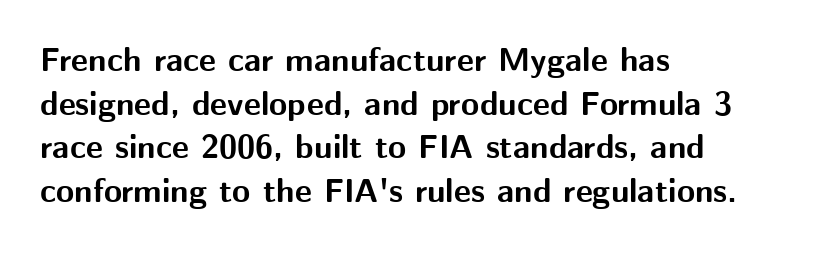
Q: Is the text bold? A: Yes.
Q: Is the text italic (slanted)? A: No, it is upright.
Q: Is the typeface a serif or a sans-serif typeface? A: Sans-serif.
Q: Is the text underlined? A: No.
Q: How is the paragraph aligned? A: Left-aligned.
Q: Is the spacing between letters normal or unusually wide? A: Normal.
Q: Is the spacing between lines tight, normal or loose? A: Normal.
Q: Width (condensed, normal, or wide)? A: Normal.
Q: Stroke contrast? A: Medium.
Q: x-height? A: Medium.
Q: Monospaced? A: No.
